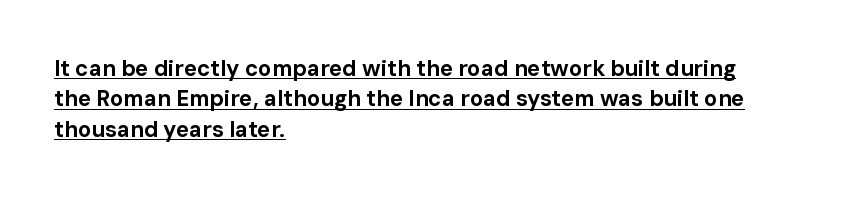
Q: Is the text bold? A: Yes.
Q: Is the text italic (slanted)? A: No, it is upright.
Q: Is the text underlined? A: Yes.
Q: How is the paragraph aligned? A: Left-aligned.
Q: Is the spacing between letters normal or unusually wide? A: Normal.
Q: Is the spacing between lines tight, normal or loose? A: Normal.
